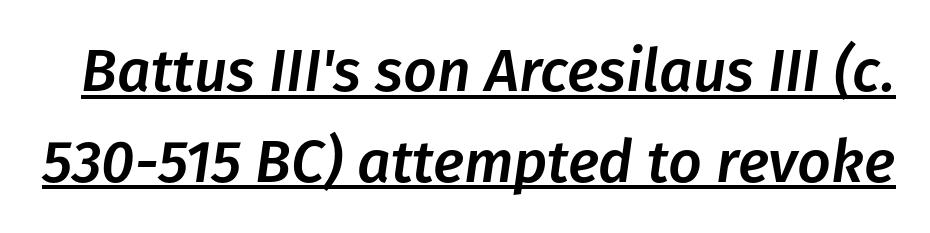
Q: Is the text italic (slanted)? A: Yes, it leans right by about 8 degrees.
Q: Is the text underlined? A: Yes.
Q: Is the spacing between letters normal or unusually wide? A: Normal.
Q: Is the spacing between lines tight, normal or loose? A: Normal.
Q: Width (condensed, normal, or wide)? A: Normal.
Q: Stroke contrast? A: Low.
Q: x-height? A: Medium.
Q: Monospaced? A: No.
